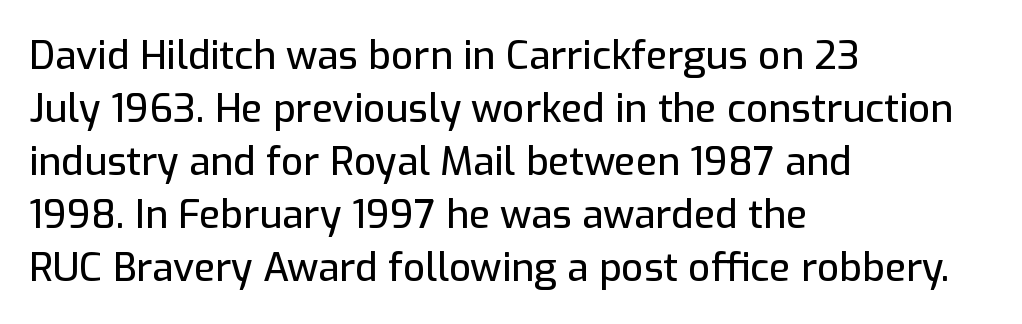
Q: Is the text italic (slanted)? A: No, it is upright.
Q: Is the typeface a serif or a sans-serif typeface? A: Sans-serif.
Q: Is the text underlined? A: No.
Q: How is the paragraph aligned? A: Left-aligned.
Q: Is the spacing between letters normal or unusually wide? A: Normal.
Q: Is the spacing between lines tight, normal or loose? A: Normal.
Q: Width (condensed, normal, or wide)? A: Normal.
Q: Stroke contrast? A: Low.
Q: x-height? A: Medium.
Q: Monospaced? A: No.
